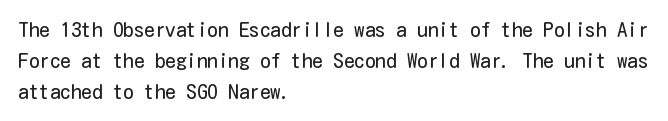
{"italic": "no", "bold": "no", "underline": "no", "align": "left", "line_spacing": "normal", "line_spacing_ratio": 1.48, "letter_spacing": "normal", "letter_spacing_em": 0.0, "glyph_px": 21}
